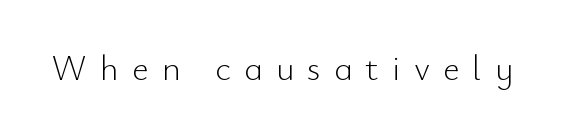
Rendered with straight, roman letterforms. The rendering uses natural spacing where letterforms have individual widths. The letterforms stand isolated, each surrounded by extra space. A sans-serif font was chosen for this passage. Glance below the letters and you will spot only blank space.
